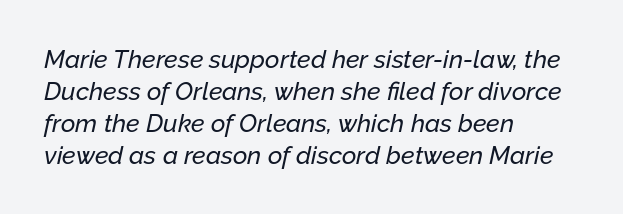
{"italic": "yes", "lean": "right", "slant_degrees": 12, "underline": "no", "align": "left", "line_spacing": "normal", "line_spacing_ratio": 1.28, "letter_spacing": "normal", "letter_spacing_em": 0.0, "glyph_px": 25}
